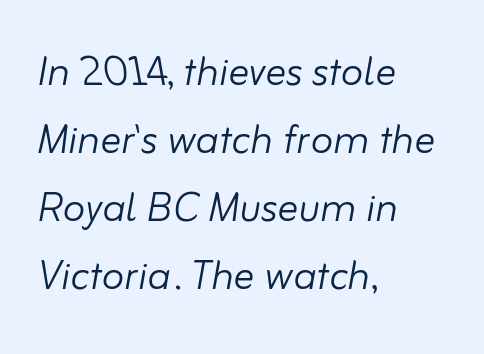
Q: Is the text bold? A: No.
Q: Is the text italic (slanted)? A: Yes, it leans right by about 10 degrees.
Q: Is the text underlined? A: No.
Q: How is the paragraph aligned? A: Left-aligned.
Q: Is the spacing between letters normal or unusually wide? A: Normal.
Q: Is the spacing between lines tight, normal or loose? A: Normal.
Q: Width (condensed, normal, or wide)? A: Normal.
Q: Stroke contrast? A: Low.
Q: x-height? A: Small.
Q: Monospaced? A: No.
